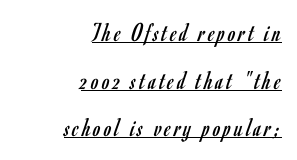
{"bold": "no", "underline": "yes", "align": "right", "line_spacing_ratio": 1.76, "glyph_px": 27}
